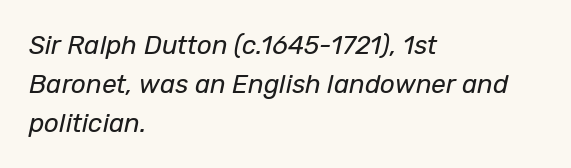
Q: Is the text bold? A: No.
Q: Is the text italic (slanted)? A: Yes, it leans right by about 12 degrees.
Q: Is the text underlined? A: No.
Q: How is the paragraph aligned? A: Left-aligned.
Q: Is the spacing between letters normal or unusually wide? A: Normal.
Q: Is the spacing between lines tight, normal or loose? A: Normal.
